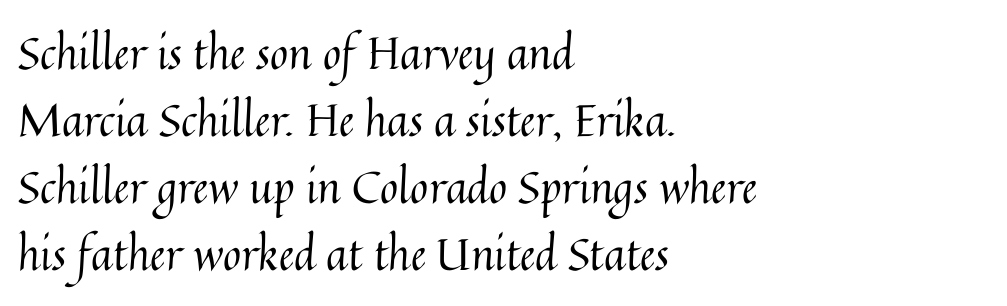
The image shows 44 px regular-weight type; set left-aligned, normal line spacing (1.52x), normal letter spacing, not underlined; medium stroke contrast and a medium x-height.
